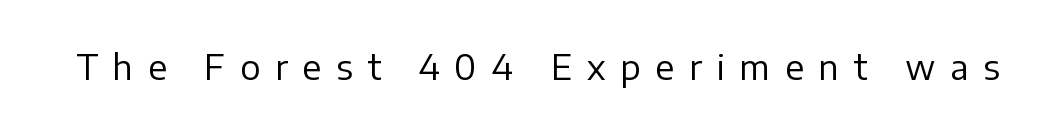
The image shows 34 px regular-weight sans-serif type, upright; set unusually wide letter spacing (+0.43 em), not underlined; low stroke contrast and a medium x-height.
